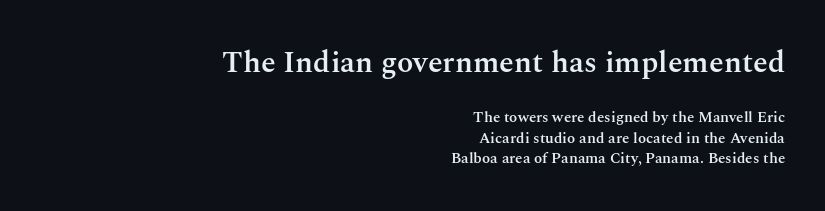
The image shows 30 px semibold serif type, upright; set right-aligned, normal line spacing (1.39x), normal letter spacing, not underlined; the first (top) block is 2.0x larger; medium stroke contrast and a medium x-height.
